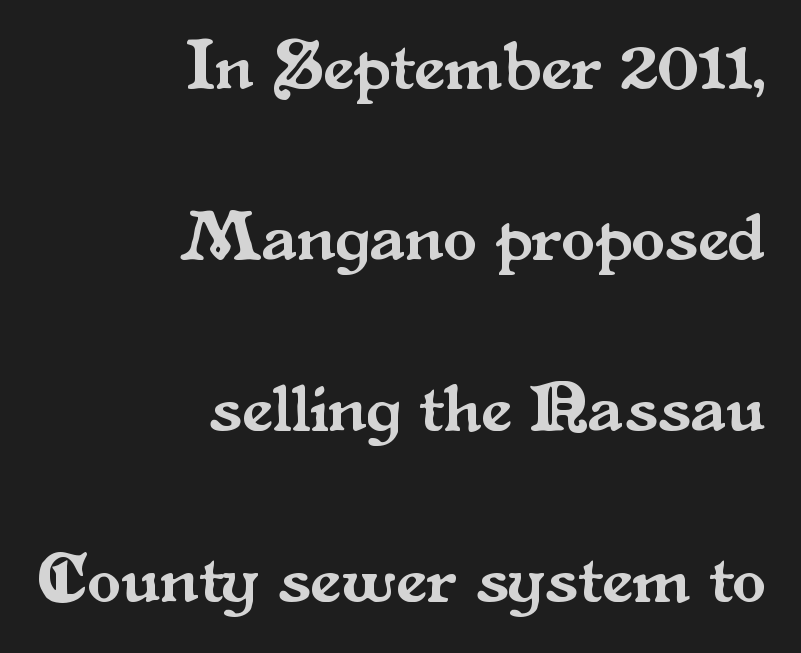
The lines are quadded right. Posture: vertical. The lines are spread far apart with generous leading. Inter-character spacing is left at the font's built-in metrics. The letters carry serifs — small finishing strokes at the ends of their stems.
